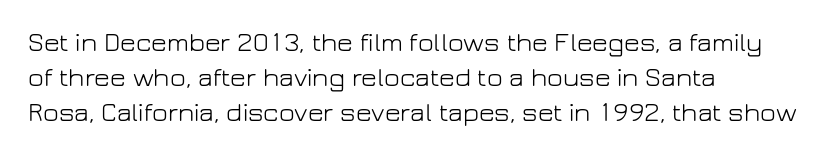
{"italic": "no", "bold": "no", "underline": "no", "align": "left", "line_spacing": "normal", "line_spacing_ratio": 1.29, "letter_spacing": "normal", "letter_spacing_em": 0.0, "glyph_px": 27}
